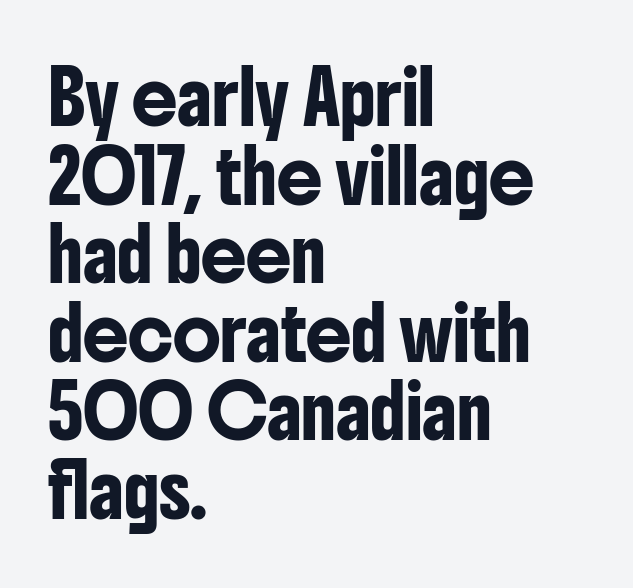
The image shows 51 px condensed sans-serif type, upright; set left-aligned, normal line spacing (1.54x), normal letter spacing, not underlined; low stroke contrast and a medium x-height.
